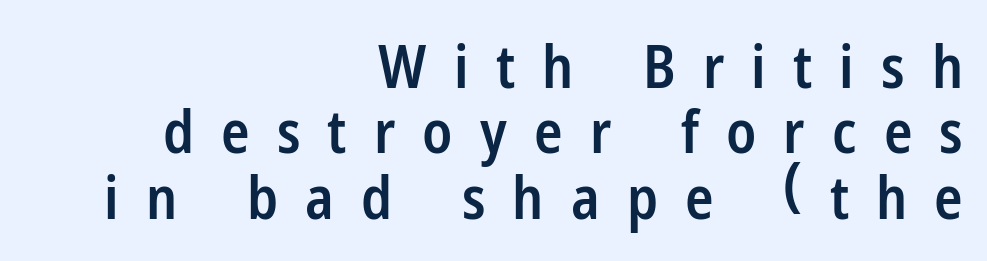
Descender tails drop into unmarked territory. These lines were composed using upright roman letters. The font is running at a semibold setting, under full bold. Observe the wide spacing: letters keep a clear distance from each other. Leading is clearly below the norm, producing a dense column. Note the varied advance widths — an 'i' is clearly narrower than an 'm'.
